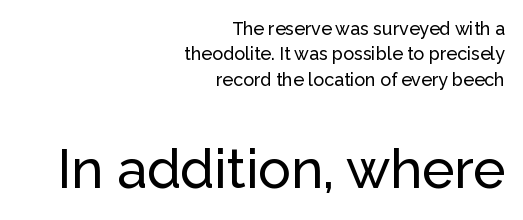
The letters advance in unequal steps, a hallmark of proportional type. In terms of letterspacing, this is plain default setting. A bare baseline throughout the passage. Leftover space on each line is placed entirely before the opening word.
